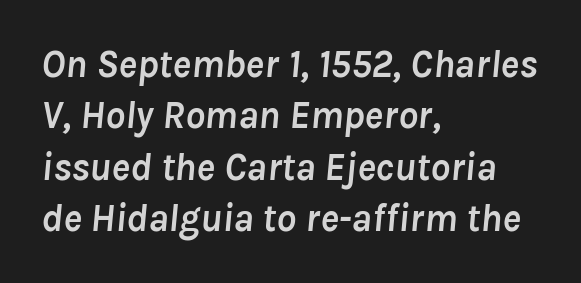
The image shows 39 px semibold type, italic (leaning right); set left-aligned, normal line spacing (1.32x), normal letter spacing, not underlined; low stroke contrast and a medium x-height.
